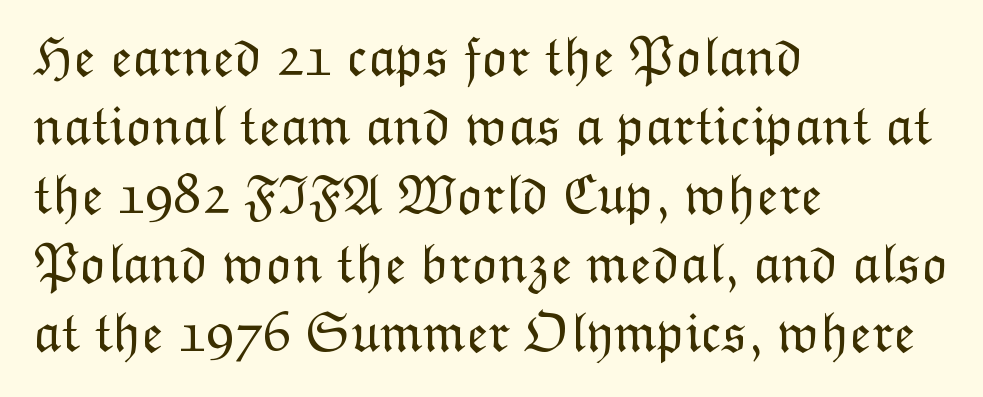
On a weight scale, this lands at 450 or below. The words here are not underlined. Italic: no, the glyphs are upright roman. The passage is arranged the way most books set body copy — flush left. Proportional: the letters do not fall into vertical columns. The line texture is even and compact thanks to regular tracking.
